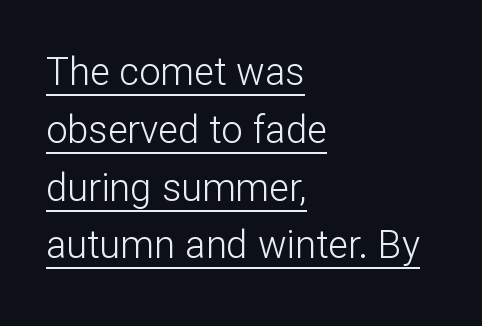
Quick note: underline on. The rendering anchors every line to the left-hand side. Observe the absence of serifs on each vertical stroke in this sample. Is the type heavy? It reads as light-to-regular instead. The typography opts for an upright posture over an oblique one.
